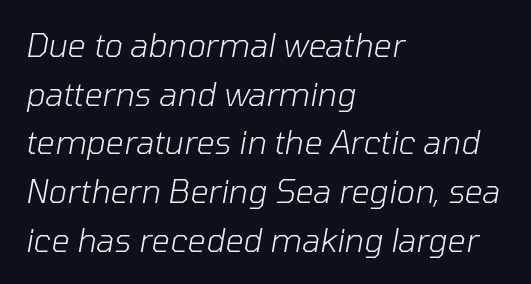
A normal amount of white space separates one row of letters from the next. Letters have the restrained weight of plain body copy at most. This rendering features lettering with no underline. Glyph-to-glyph distance matches everyday printed text. Each letter keeps its own natural width here, so spacing adapts to shape.
